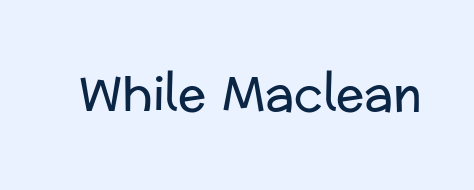
Check under the words: just untouched page. Compared with typical body copy, the letter spacing here is the same. A typesetter would call this proportional, since set widths differ per character. Vertical stems look standard width or narrower in stroke.
